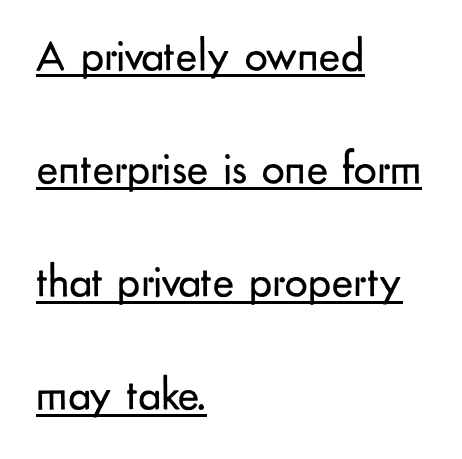
The image shows 46 px regular-weight sans-serif type, upright; set left-aligned, loose line spacing (2.46x), normal letter spacing, underlined; low stroke contrast and a small x-height.
